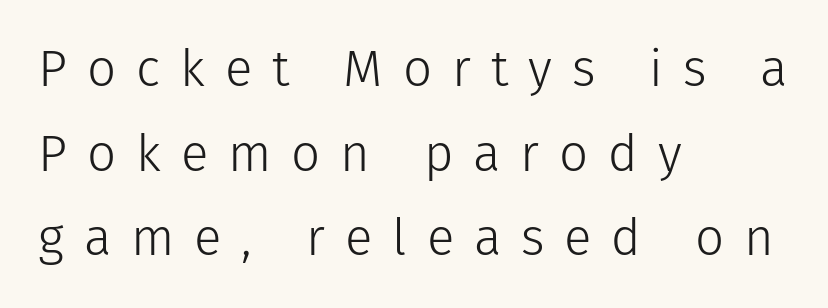
Q: Is the text bold? A: No.
Q: Is the text italic (slanted)? A: No, it is upright.
Q: Is the typeface a serif or a sans-serif typeface? A: Sans-serif.
Q: Is the text underlined? A: No.
Q: How is the paragraph aligned? A: Left-aligned.
Q: Is the spacing between letters normal or unusually wide? A: Unusually wide.
Q: Is the spacing between lines tight, normal or loose? A: Normal.
Q: Width (condensed, normal, or wide)? A: Normal.
Q: Stroke contrast? A: Low.
Q: x-height? A: Medium.
Q: Monospaced? A: No.
